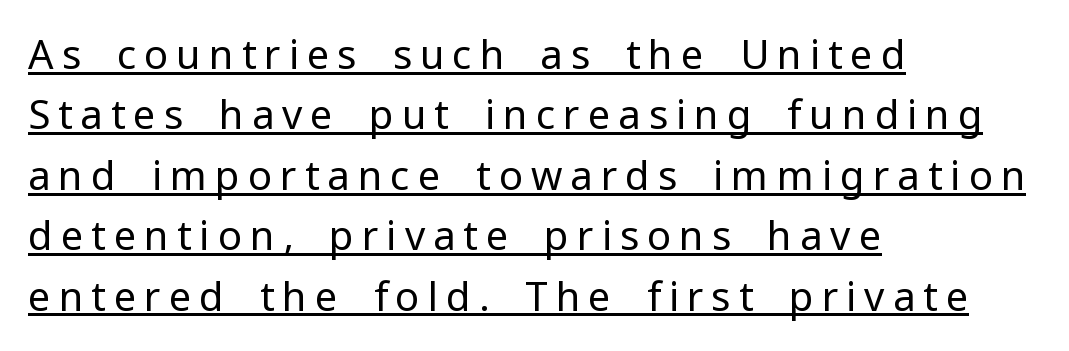
Q: Is the text bold? A: No.
Q: Is the text italic (slanted)? A: No, it is upright.
Q: Is the typeface a serif or a sans-serif typeface? A: Sans-serif.
Q: Is the text underlined? A: Yes.
Q: How is the paragraph aligned? A: Left-aligned.
Q: Is the spacing between letters normal or unusually wide? A: Unusually wide.
Q: Is the spacing between lines tight, normal or loose? A: Normal.
Q: Width (condensed, normal, or wide)? A: Normal.
Q: Stroke contrast? A: Low.
Q: x-height? A: Medium.
Q: Monospaced? A: No.
